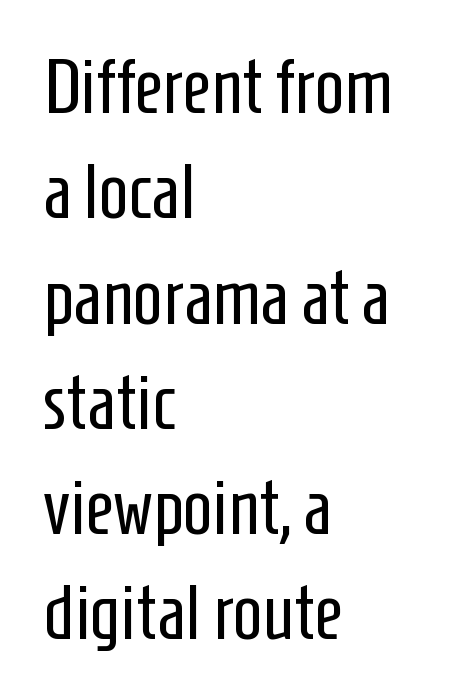
Q: Is the text bold? A: No.
Q: Is the text italic (slanted)? A: No, it is upright.
Q: Is the typeface a serif or a sans-serif typeface? A: Sans-serif.
Q: Is the text underlined? A: No.
Q: How is the paragraph aligned? A: Left-aligned.
Q: Is the spacing between letters normal or unusually wide? A: Normal.
Q: Is the spacing between lines tight, normal or loose? A: Normal.
Q: Width (condensed, normal, or wide)? A: Condensed.
Q: Stroke contrast? A: Low.
Q: x-height? A: Medium.
Q: Monospaced? A: No.
